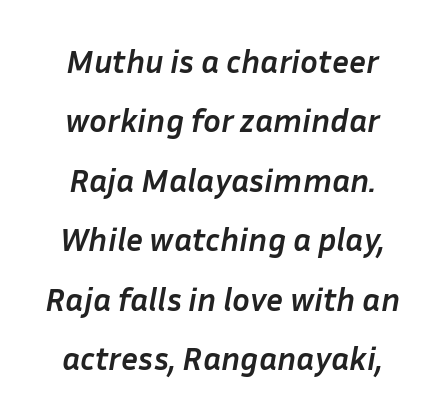
Rendered with sloped, italic letterforms. This sample uses plain, unmodified letter spacing. Do the characters align in a grid? No, the font is proportional. Lines of text with bare space underneath.
